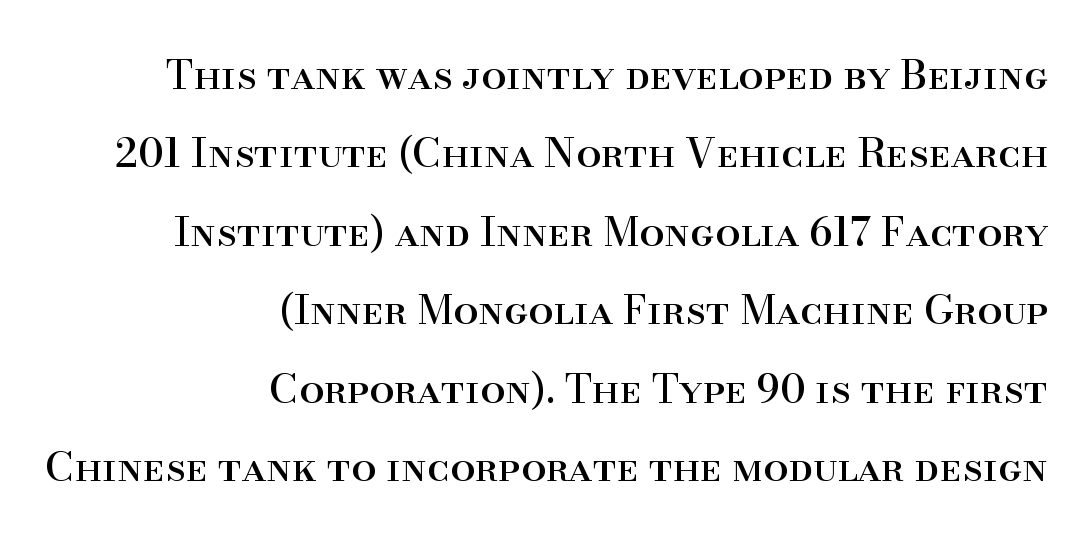
Q: Is the text italic (slanted)? A: No, it is upright.
Q: Is the typeface a serif or a sans-serif typeface? A: Serif.
Q: Is the text underlined? A: No.
Q: How is the paragraph aligned? A: Right-aligned.
Q: Is the spacing between letters normal or unusually wide? A: Normal.
Q: Is the spacing between lines tight, normal or loose? A: Loose.
Q: Width (condensed, normal, or wide)? A: Normal.
Q: Stroke contrast? A: High.
Q: x-height? A: Small.
Q: Monospaced? A: No.
